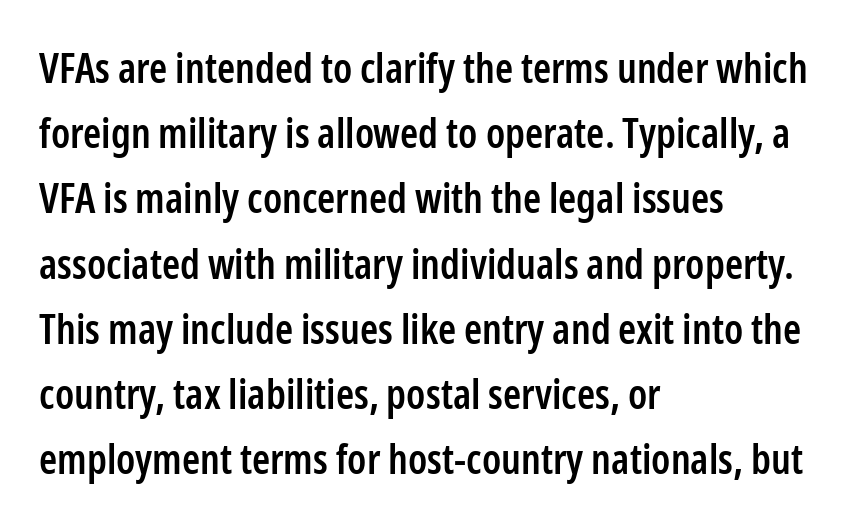
The image shows 41 px semibold, condensed sans-serif type, upright; set left-aligned, normal line spacing (1.59x), normal letter spacing, not underlined; low stroke contrast and a medium x-height.
